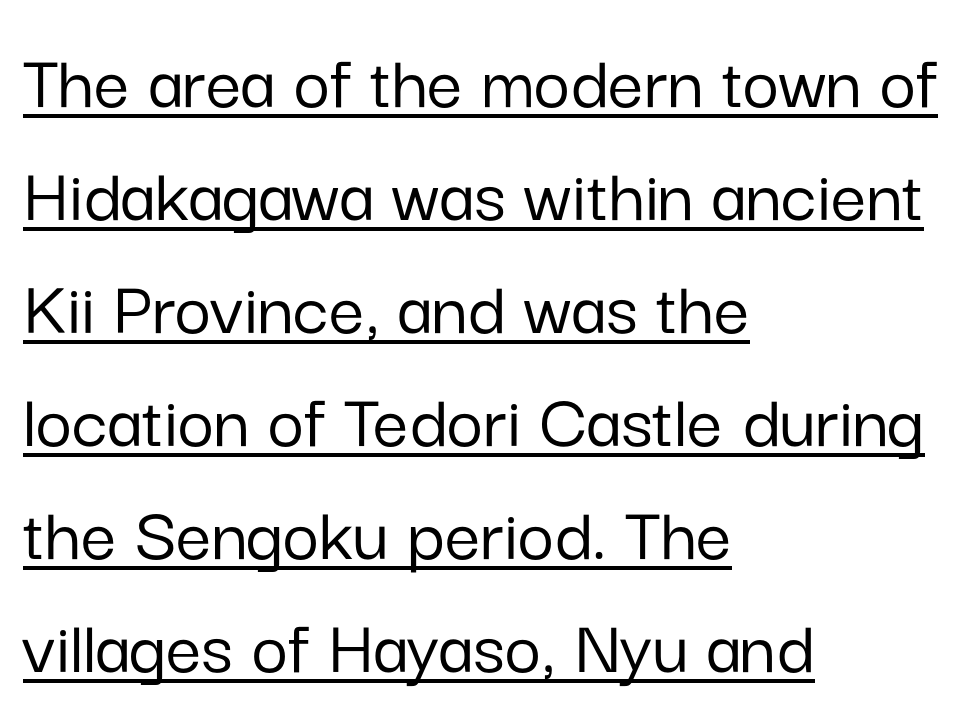
{"serif": "no", "italic": "no", "width": "normal", "stroke_contrast": "low", "x_height": "medium", "monospaced": "no", "underline": "yes", "align": "left", "line_spacing": "normal", "line_spacing_ratio": 1.43, "letter_spacing": "normal", "letter_spacing_em": 0.0, "glyph_px": 79}
